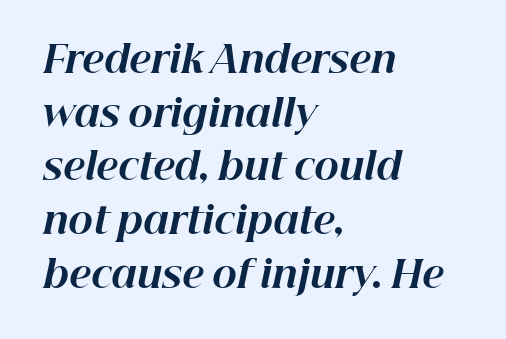
Q: Is the text bold? A: Yes.
Q: Is the text italic (slanted)? A: Yes, it leans right by about 12 degrees.
Q: Is the text underlined? A: No.
Q: How is the paragraph aligned? A: Left-aligned.
Q: Is the spacing between letters normal or unusually wide? A: Normal.
Q: Is the spacing between lines tight, normal or loose? A: Normal.
Q: Width (condensed, normal, or wide)? A: Normal.
Q: Stroke contrast? A: High.
Q: x-height? A: Medium.
Q: Monospaced? A: No.
